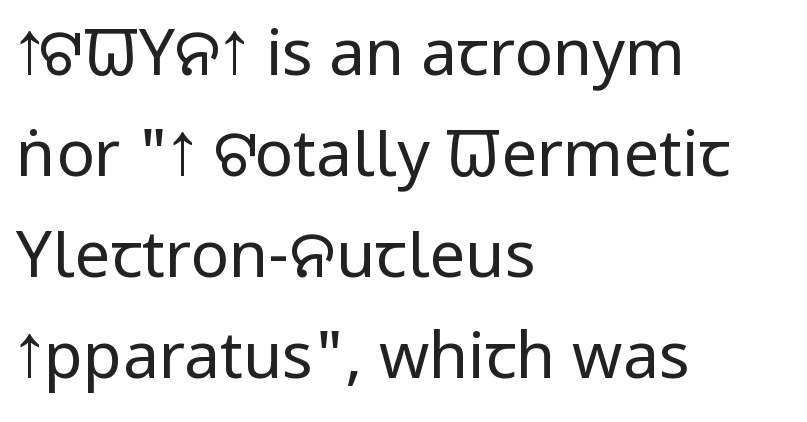
Q: Is the text bold? A: No.
Q: Is the text italic (slanted)? A: No, it is upright.
Q: Is the typeface a serif or a sans-serif typeface? A: Sans-serif.
Q: Is the text underlined? A: No.
Q: How is the paragraph aligned? A: Left-aligned.
Q: Is the spacing between letters normal or unusually wide? A: Normal.
Q: Is the spacing between lines tight, normal or loose? A: Normal.
Q: Width (condensed, normal, or wide)? A: Condensed.
Q: Stroke contrast? A: Low.
Q: x-height? A: Large.
Q: Monospaced? A: No.
